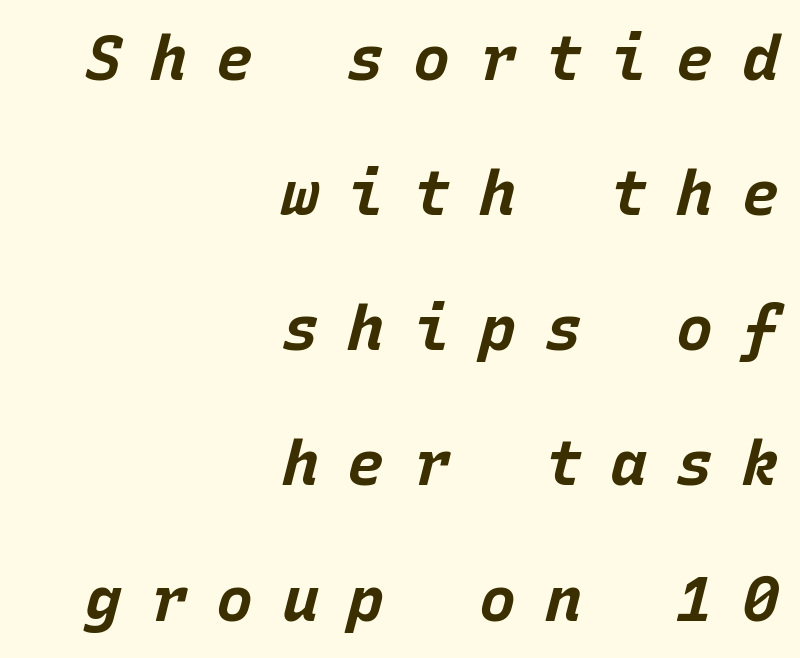
{"italic": "yes", "lean": "right", "slant_degrees": 15, "bold": "yes", "weight": "bold", "width": "normal", "stroke_contrast": "low", "x_height": "large", "monospaced": "yes", "underline": "no", "align": "right", "line_spacing": "loose", "line_spacing_ratio": 2.18, "letter_spacing": "wide", "letter_spacing_em": 0.46, "glyph_px": 62}
